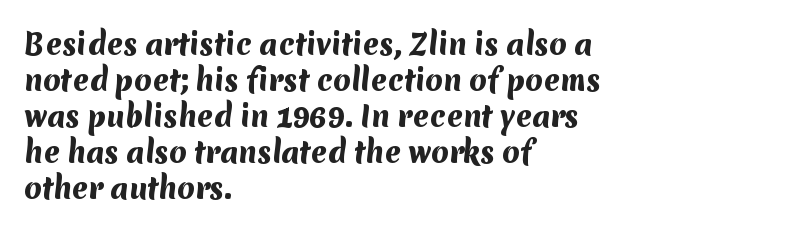
Regarding leading, the lines here are spaced in the standard way. Bold? Absolutely — the strokes are thick and heavy. Classification — sans serif. If you drew a ruler down the left edge, every line would touch it. The tracking reads as untouched default to a designer's eye. The face used here is proportionally spaced, like ordinary book or web type.
